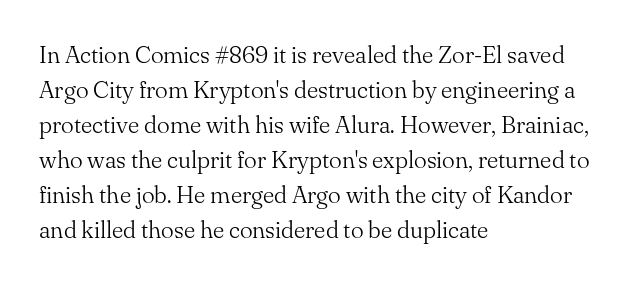
Q: Is the text bold? A: No.
Q: Is the text italic (slanted)? A: No, it is upright.
Q: Is the text underlined? A: No.
Q: How is the paragraph aligned? A: Left-aligned.
Q: Is the spacing between letters normal or unusually wide? A: Normal.
Q: Is the spacing between lines tight, normal or loose? A: Normal.
